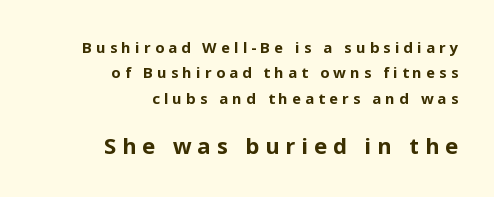
Q: Is the text bold? A: Yes.
Q: Is the text italic (slanted)? A: No, it is upright.
Q: Is the text underlined? A: No.
Q: How is the paragraph aligned? A: Right-aligned.
Q: Is the spacing between letters normal or unusually wide? A: Unusually wide.
Q: Is the spacing between lines tight, normal or loose? A: Normal.
Q: Which block of text is set in a larger size, the first (top) or the second (bottom)? A: The second (bottom) one.
